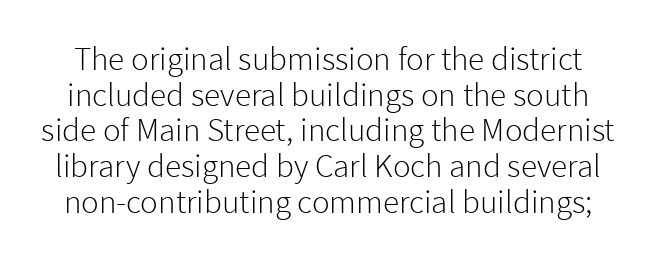
The image shows 33 px light sans-serif type, upright; set tight line spacing (1.08x), normal letter spacing, not underlined; low stroke contrast and a medium x-height.
